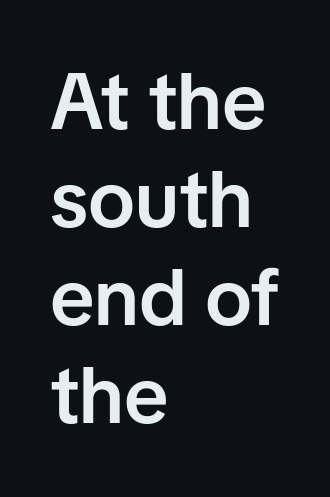
Unlike italic type, these characters show no tilt at all. A student would call this left alignment; a typographer would say flush left, rag right. Nobody touched the tracking dial on this one. The font family rendered here belongs to the sans-serif group. A fair bit of extra ink — the face is semibold, not bold.
